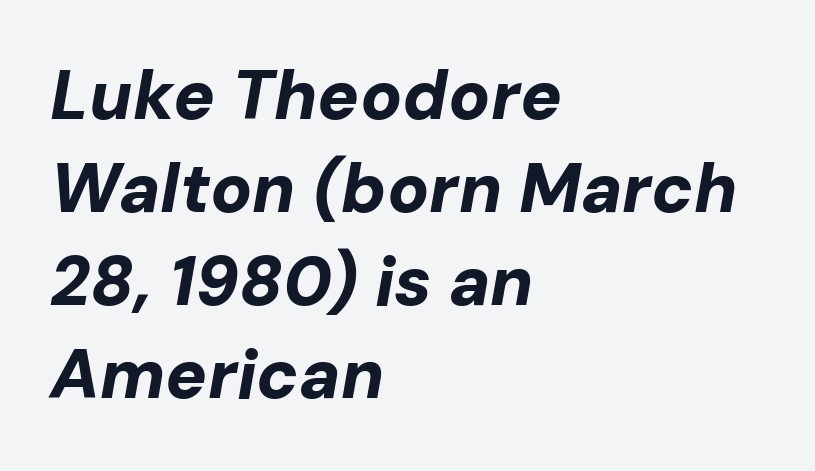
Q: Is the text bold? A: Yes.
Q: Is the text italic (slanted)? A: Yes, it leans right by about 10 degrees.
Q: Is the text underlined? A: No.
Q: How is the paragraph aligned? A: Left-aligned.
Q: Is the spacing between letters normal or unusually wide? A: Normal.
Q: Is the spacing between lines tight, normal or loose? A: Normal.
Q: Width (condensed, normal, or wide)? A: Normal.
Q: Stroke contrast? A: Low.
Q: x-height? A: Medium.
Q: Monospaced? A: No.
